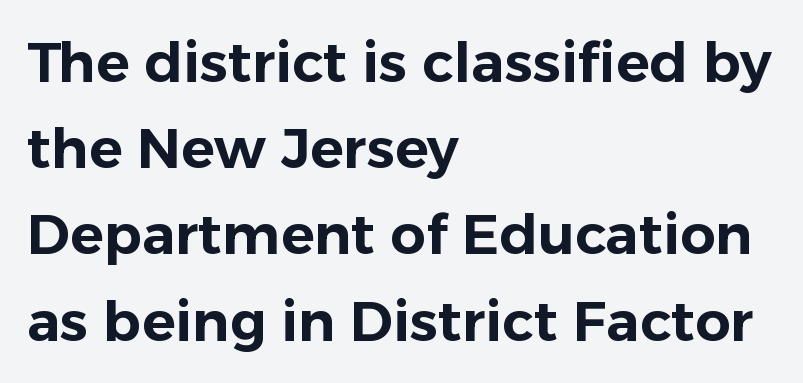
{"serif": "no", "italic": "no", "width": "normal", "stroke_contrast": "low", "x_height": "medium", "monospaced": "no", "underline": "no", "align": "left", "line_spacing": "normal", "line_spacing_ratio": 1.54, "letter_spacing": "normal", "letter_spacing_em": 0.0, "glyph_px": 56}
